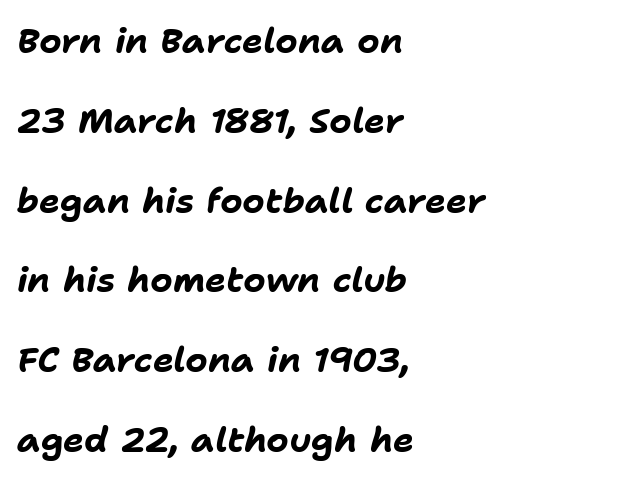
{"italic": "yes", "lean": "right", "slant_degrees": 11, "bold": "yes", "weight": "bold", "width": "normal", "stroke_contrast": "low", "x_height": "medium", "monospaced": "no", "underline": "no", "align": "left", "line_spacing": "loose", "line_spacing_ratio": 2.28, "letter_spacing": "normal", "letter_spacing_em": 0.0, "glyph_px": 35}
